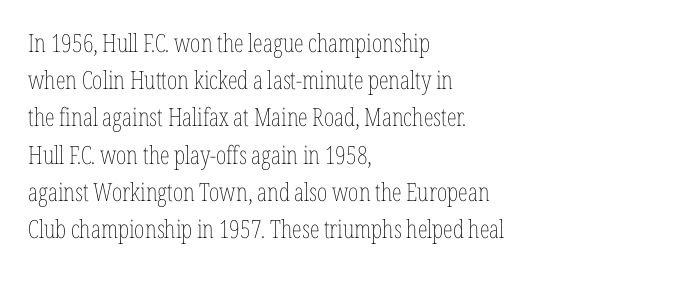
Each new line begins a customary step beneath the previous one. In CSS terms this would be text-align: left. Every character sits straight up, as roman type does. Inter-character spacing is left at the font's built-in metrics.
